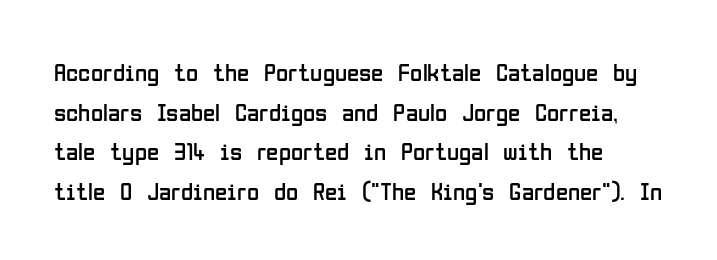
{"italic": "no", "bold": "no", "underline": "no", "line_spacing": "normal", "line_spacing_ratio": 1.59, "letter_spacing": "normal", "letter_spacing_em": 0.0, "glyph_px": 25}
